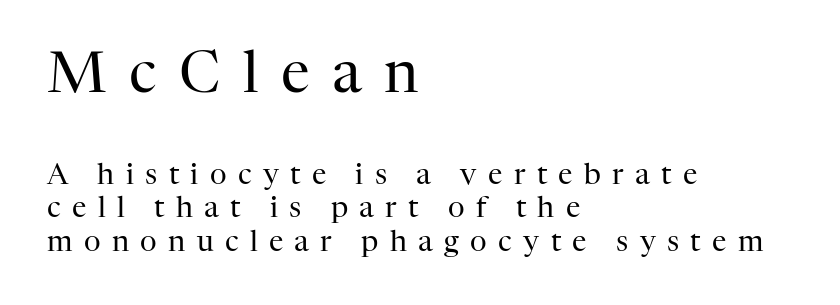
The image shows 58 px regular-weight serif type, upright; set left-aligned, line spacing 1.16x, unusually wide letter spacing (+0.39 em), not underlined; the first (top) block is 2.0x larger; high stroke contrast and a medium x-height.
